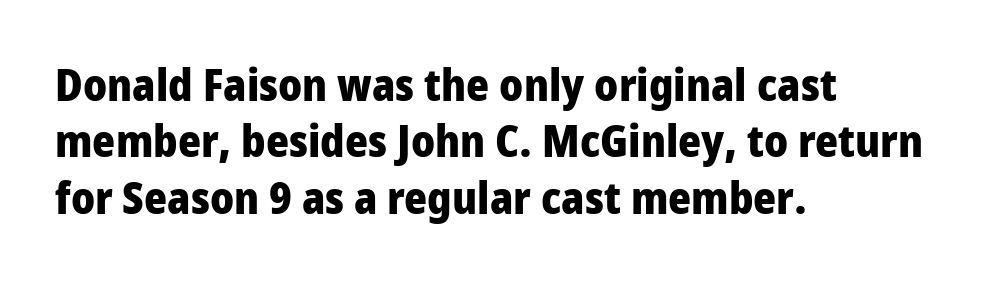
Q: Is the text bold? A: Yes.
Q: Is the text italic (slanted)? A: No, it is upright.
Q: Is the typeface a serif or a sans-serif typeface? A: Sans-serif.
Q: Is the text underlined? A: No.
Q: How is the paragraph aligned? A: Left-aligned.
Q: Is the spacing between letters normal or unusually wide? A: Normal.
Q: Is the spacing between lines tight, normal or loose? A: Normal.
Q: Width (condensed, normal, or wide)? A: Condensed.
Q: Stroke contrast? A: Low.
Q: x-height? A: Large.
Q: Monospaced? A: No.
